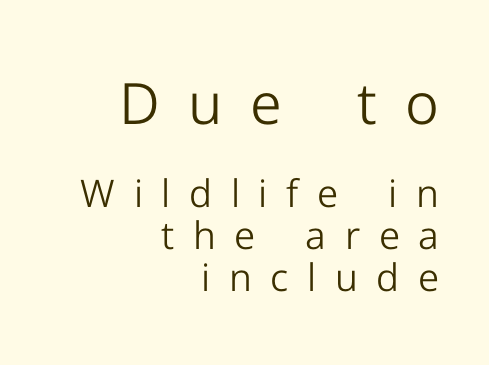
The typesetting does not lean heavy: it is not bold. The paragraph has a hard right edge and a soft left edge. Do the characters align in a grid? No, the font is proportional. Tracking here is generous; glyphs stand well apart from one another.
